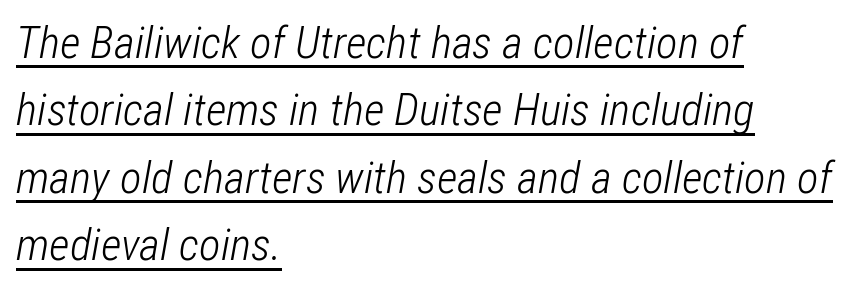
Is the letter spacing exaggerated? No — it looks like the ordinary default. Slanted lettering throughout. Ink coverage per letter is moderate at most. Is there an underline? Yes — a line sits under the letters.
